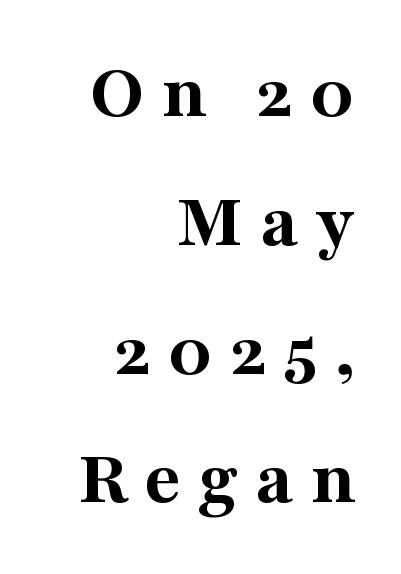
The image shows 79 px bold serif type, upright; set right-aligned, normal line spacing (1.63x), unusually wide letter spacing (+0.22 em), not underlined; medium stroke contrast and a medium x-height.
